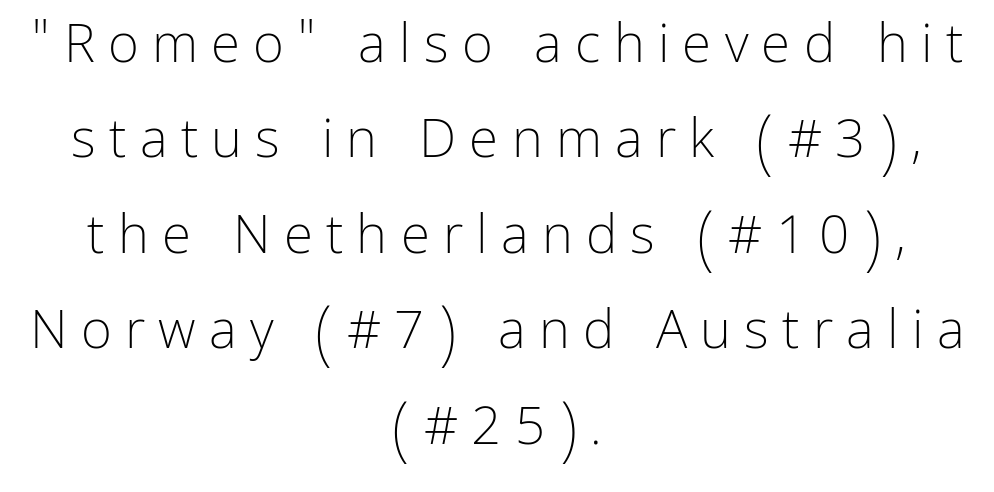
The face used here is rendered with a markedly widened letterfit. The text block is weighted toward neither margin, spreading evenly from the middle. You can tell from the bare stems that sans-serif type was used. Weight: regular or lighter. The foot of each line stays bare and open. Rendered with straight, roman letterforms.
